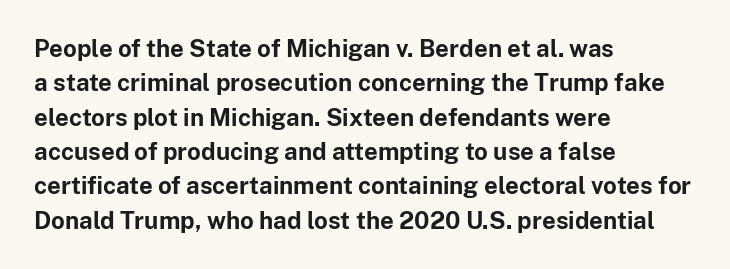
The passage shown is emphatically bold. The space directly below the letters is spotless. Italic? Not at all — the glyphs are vertical. The block of text has a typical density, with ordinary space between rows.
